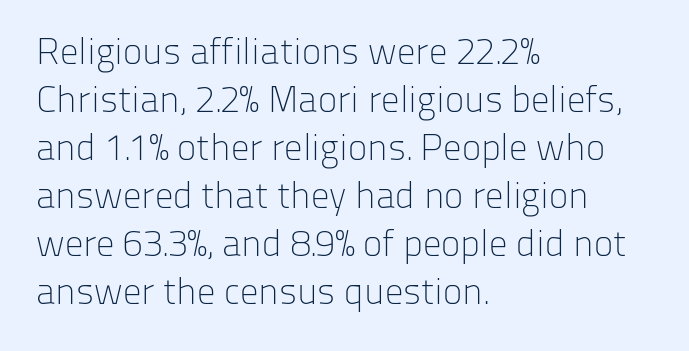
Q: Is the text bold? A: No.
Q: Is the text italic (slanted)? A: No, it is upright.
Q: Is the typeface a serif or a sans-serif typeface? A: Sans-serif.
Q: Is the text underlined? A: No.
Q: How is the paragraph aligned? A: Left-aligned.
Q: Is the spacing between letters normal or unusually wide? A: Normal.
Q: Is the spacing between lines tight, normal or loose? A: Normal.
Q: Width (condensed, normal, or wide)? A: Normal.
Q: Stroke contrast? A: Low.
Q: x-height? A: Medium.
Q: Monospaced? A: No.
